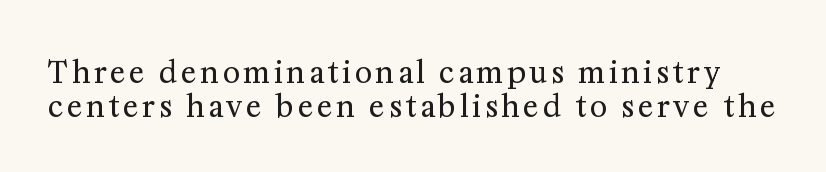
{"serif": "yes", "italic": "no", "bold": "no", "weight": "regular", "width": "normal", "stroke_contrast": "medium", "x_height": "medium", "monospaced": "no", "underline": "no", "line_spacing_ratio": 1.18, "glyph_px": 29}
